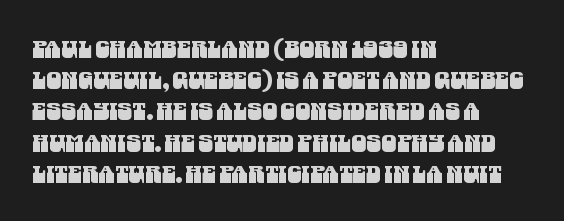
Q: Is the text underlined? A: No.
Q: How is the paragraph aligned? A: Left-aligned.
Q: Is the spacing between letters normal or unusually wide? A: Normal.
Q: Is the spacing between lines tight, normal or loose? A: Normal.
